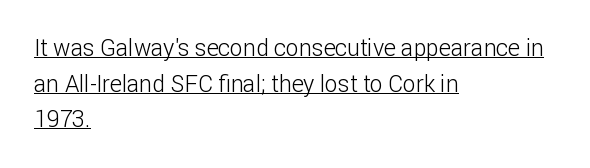
The image shows 23 px text type, upright; set left-aligned, normal line spacing (1.55x), normal letter spacing, underlined.
